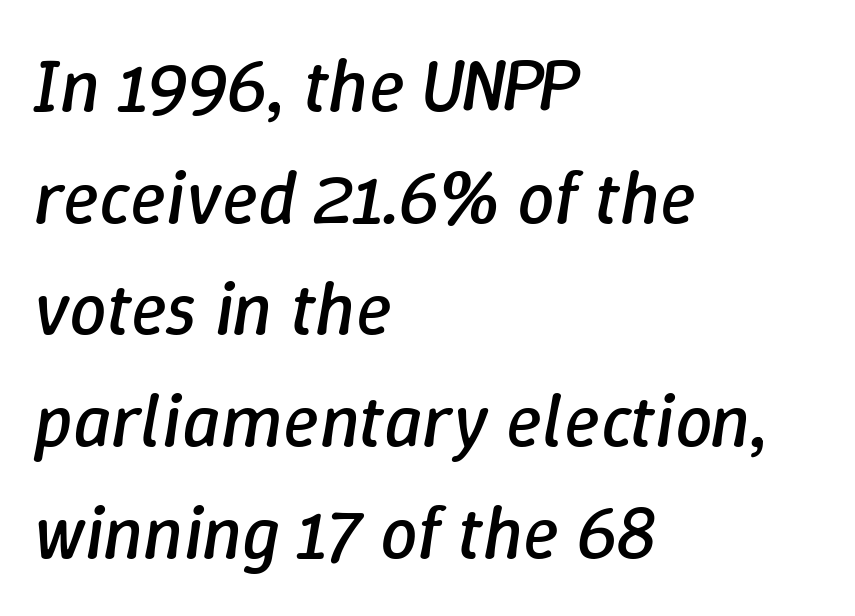
Ink coverage per letter is moderate at most. One-word summary of the alignment: left. Is the type slanted? Yes — the strokes lean at a clear angle. Character widths vary here, with narrow letters taking less room than wide ones. A clean baseline with only descenders dipping below it.
